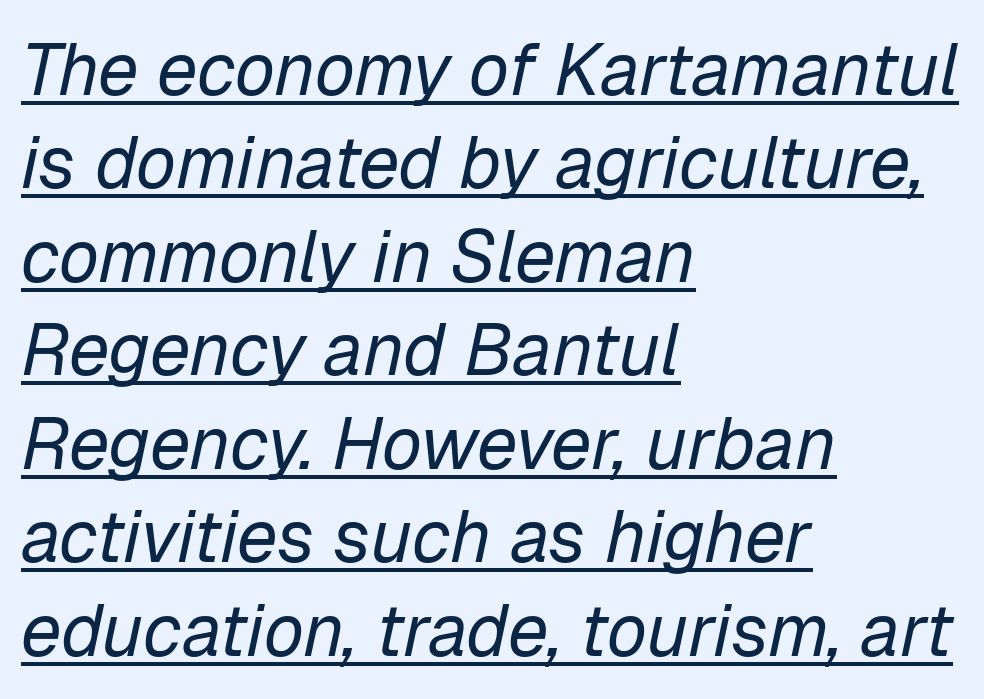
The letters look calm and open, with moderate or lighter stems. Glance below the letters and you will spot a drawn line. This sample is left-justified, so line endings fall wherever the words run out. Note the varied advance widths — an 'i' is clearly narrower than an 'm'.
